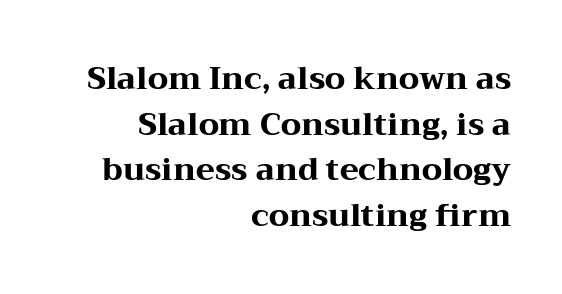
Q: Is the text bold? A: Yes.
Q: Is the text italic (slanted)? A: No, it is upright.
Q: Is the typeface a serif or a sans-serif typeface? A: Serif.
Q: Is the text underlined? A: No.
Q: How is the paragraph aligned? A: Right-aligned.
Q: Is the spacing between letters normal or unusually wide? A: Normal.
Q: Is the spacing between lines tight, normal or loose? A: Normal.
Q: Width (condensed, normal, or wide)? A: Wide.
Q: Stroke contrast? A: Medium.
Q: x-height? A: Medium.
Q: Monospaced? A: No.
